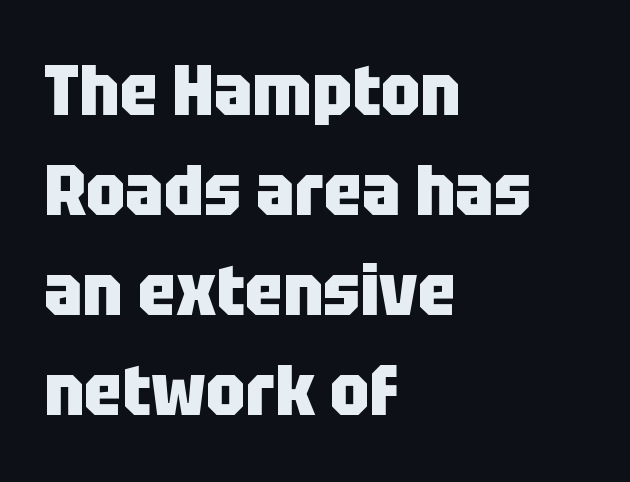
{"serif": "no", "italic": "no", "bold": "yes", "weight": "heavy", "width": "condensed", "stroke_contrast": "low", "x_height": "large", "monospaced": "no", "underline": "no", "align": "left", "line_spacing": "normal", "line_spacing_ratio": 1.41, "letter_spacing": "normal", "letter_spacing_em": 0.0, "glyph_px": 71}
